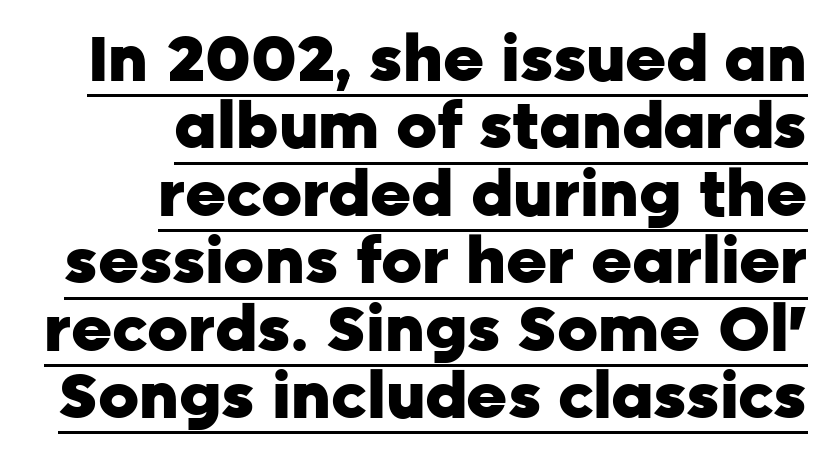
Spacing verdict: proportional, widths tailored to each character. One glance says dense: line gaps are narrower than usual. Tracking here is standard; glyphs follow each other at the usual distance. Its strokes are broad and dark, the hallmark of bold type. Descenders here cross a horizontal rule under the line.
